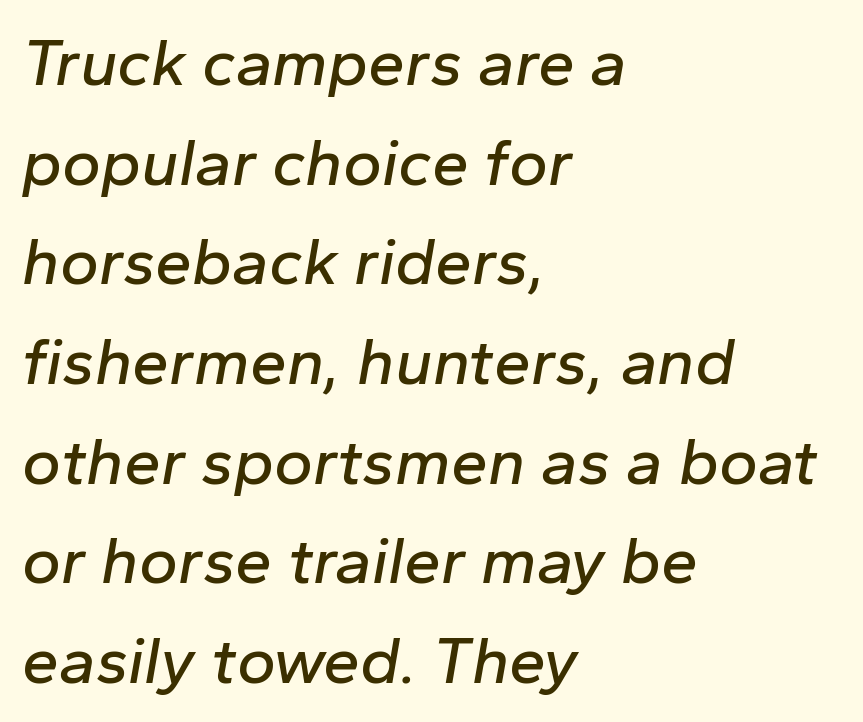
Q: Is the text italic (slanted)? A: Yes, it leans right by about 10 degrees.
Q: Is the text underlined? A: No.
Q: How is the paragraph aligned? A: Left-aligned.
Q: Is the spacing between letters normal or unusually wide? A: Normal.
Q: Is the spacing between lines tight, normal or loose? A: Normal.
Q: Width (condensed, normal, or wide)? A: Normal.
Q: Stroke contrast? A: Low.
Q: x-height? A: Medium.
Q: Monospaced? A: No.
